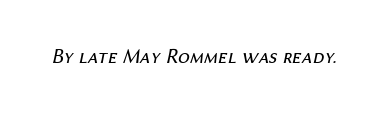
{"italic": "yes", "lean": "right", "slant_degrees": 12, "bold": "no", "underline": "no", "letter_spacing": "normal", "letter_spacing_em": 0.0, "glyph_px": 21}
